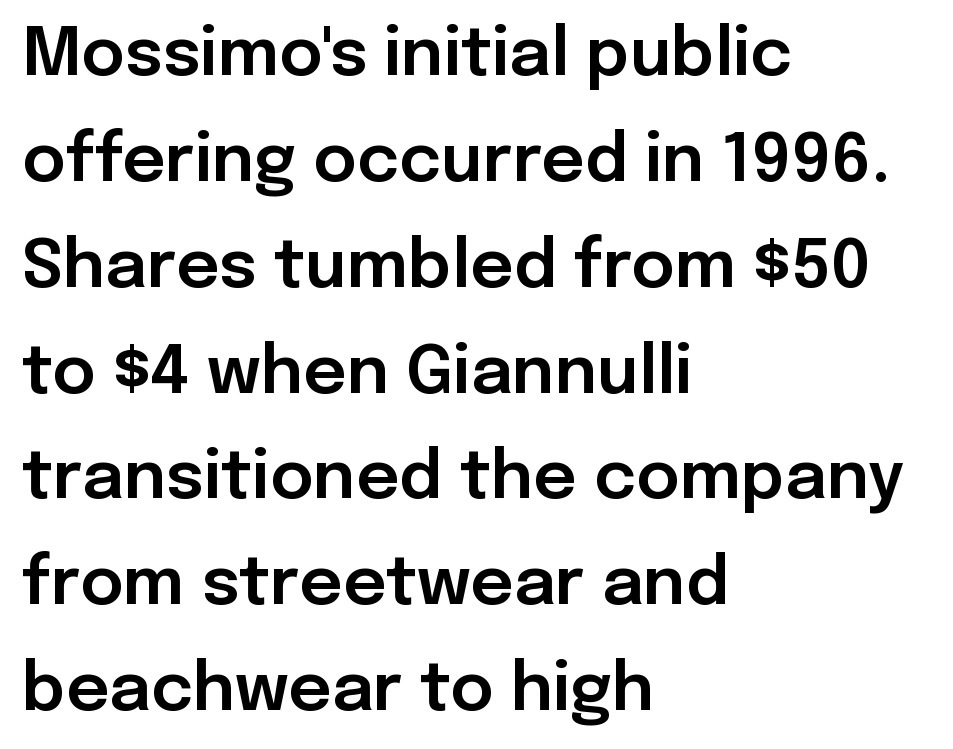
The designer left line spacing at the default. Typographically, this falls in the sans-serif category. Is the letter spacing exaggerated? No — it looks like the ordinary default. The rendering uses natural spacing where letterforms have individual widths. Does the lettering tilt? It doesn't — this is upright. The typesetter chose a ragged-right arrangement here.
